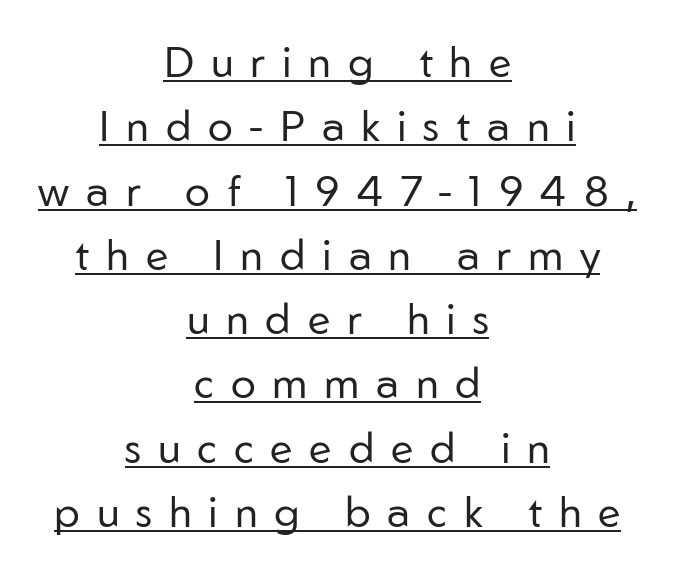
The image shows 42 px regular-weight sans-serif type, upright; set centered, normal line spacing (1.53x), unusually wide letter spacing (+0.4 em), underlined; low stroke contrast and a medium x-height.
